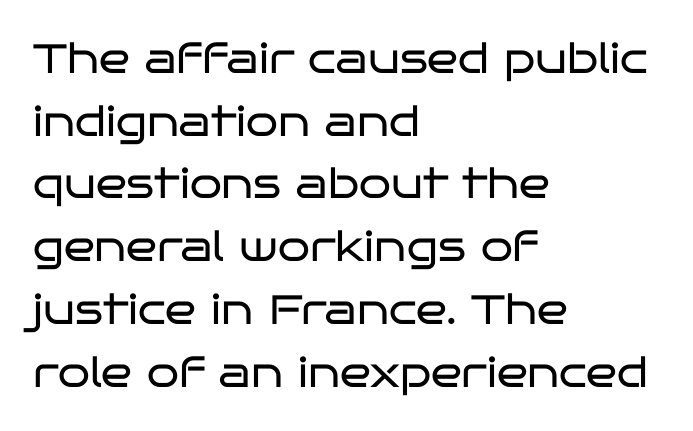
The image shows 41 px regular-weight, wide sans-serif type, upright; set left-aligned, normal line spacing (1.53x), normal letter spacing, not underlined; low stroke contrast and a large x-height.
